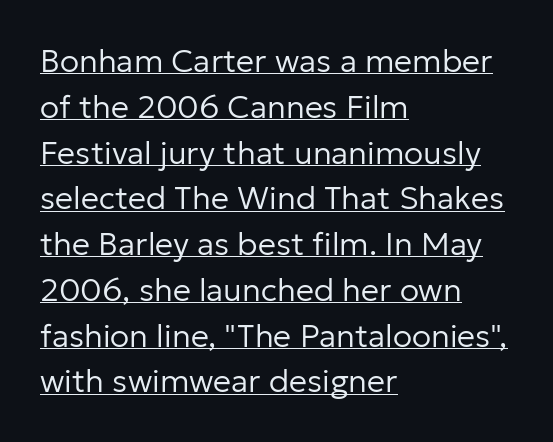
The image shows 32 px regular-weight sans-serif type, upright; set left-aligned, normal line spacing (1.43x), normal letter spacing, underlined; low stroke contrast and a medium x-height.
